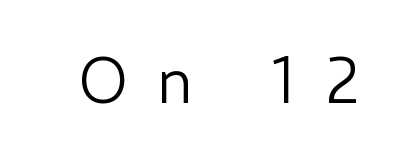
{"serif": "no", "italic": "no", "bold": "no", "weight": "light", "width": "normal", "stroke_contrast": "low", "x_height": "medium", "monospaced": "no", "underline": "no", "letter_spacing": "wide", "letter_spacing_em": 0.44, "glyph_px": 65}
